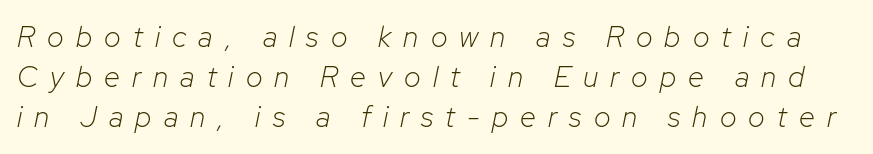
The image shows 29 px light type, italic (leaning right); set normal line spacing (1.38x), unusually wide letter spacing (+0.42 em), not underlined; low stroke contrast and a medium x-height.
